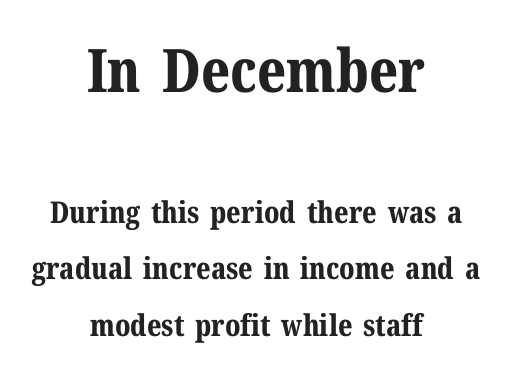
Q: Is the text bold? A: Yes.
Q: Is the text italic (slanted)? A: No, it is upright.
Q: Is the typeface a serif or a sans-serif typeface? A: Serif.
Q: Is the text underlined? A: No.
Q: How is the paragraph aligned? A: Centered.
Q: Is the spacing between letters normal or unusually wide? A: Normal.
Q: Which block of text is set in a larger size, the first (top) or the second (bottom)? A: The first (top) one.
Q: Width (condensed, normal, or wide)? A: Normal.
Q: Stroke contrast? A: Medium.
Q: x-height? A: Medium.
Q: Monospaced? A: No.
